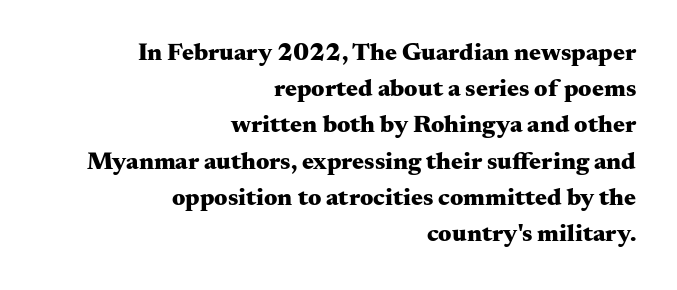
Rendered with straight, roman letterforms. Honestly, there is no underline to notice here at all. Notice how thick the strokes are: this is what a full bold looks like. The typesetter chose a ragged-left arrangement here. Horizontal bands of white between lines are of average thickness.
